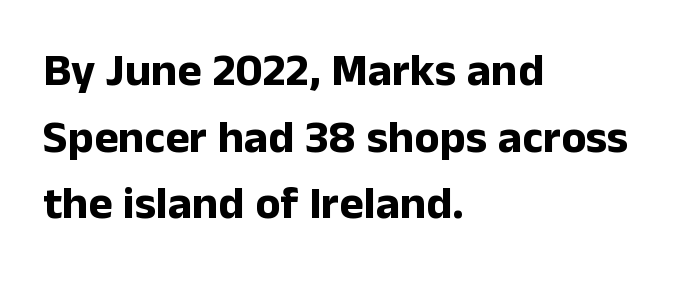
{"serif": "no", "italic": "no", "bold": "yes", "weight": "bold", "width": "normal", "stroke_contrast": "low", "x_height": "medium", "monospaced": "no", "underline": "no", "align": "left", "line_spacing": "normal", "line_spacing_ratio": 1.45, "letter_spacing": "normal", "letter_spacing_em": 0.0, "glyph_px": 46}
